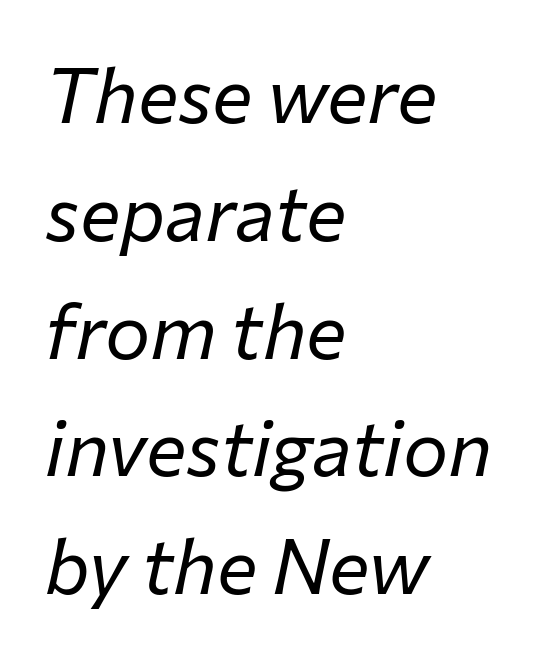
Q: Is the text bold? A: No.
Q: Is the text italic (slanted)? A: Yes, it leans right by about 12 degrees.
Q: Is the text underlined? A: No.
Q: How is the paragraph aligned? A: Left-aligned.
Q: Is the spacing between letters normal or unusually wide? A: Normal.
Q: Is the spacing between lines tight, normal or loose? A: Normal.
Q: Width (condensed, normal, or wide)? A: Normal.
Q: Stroke contrast? A: Low.
Q: x-height? A: Medium.
Q: Monospaced? A: No.
